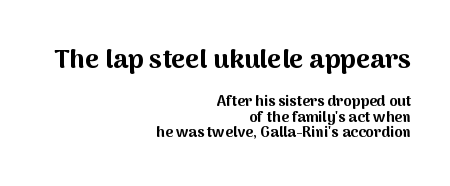
The image shows 27 px bold type, upright; set right-aligned, tight line spacing (1.05x), normal letter spacing, not underlined; the first (top) block is 1.8x larger.
